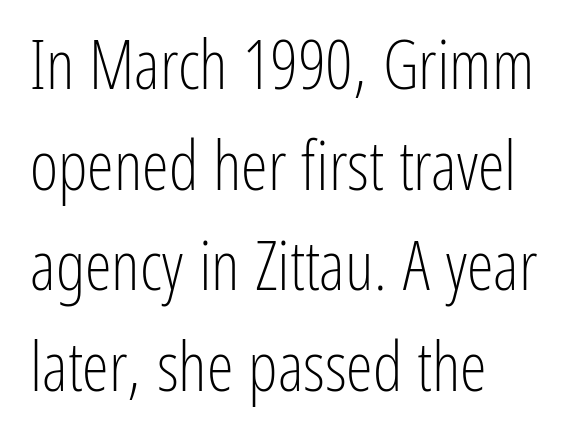
The image shows 68 px light, condensed sans-serif type, upright; set left-aligned, normal line spacing (1.48x), normal letter spacing, not underlined; low stroke contrast and a medium x-height.
